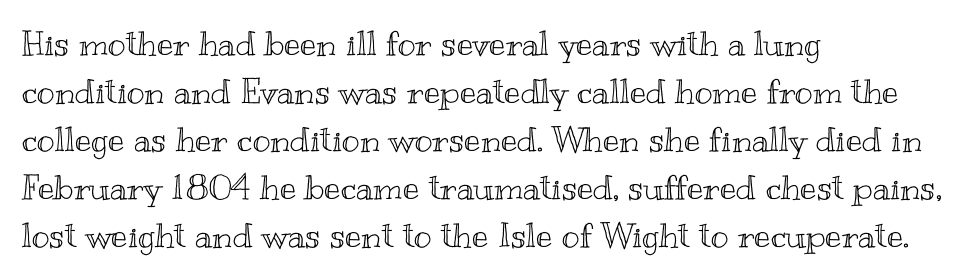
Line starts are locked; line ends wander. Proportional: the letters do not fall into vertical columns. The font's upright variant was chosen for this text. Successive baselines arrive at the customary interval. Here the glyphs are tracked normally, forming tight word shapes. Underlining? Definitely not there.
